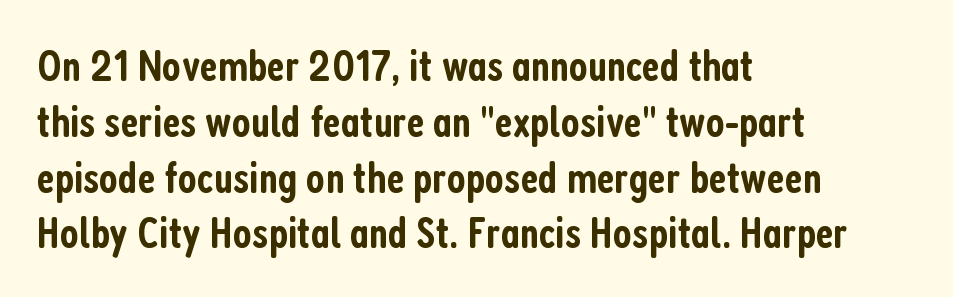
The image shows 45 px semibold, condensed sans-serif type, upright; set left-aligned, line spacing 1.24x, normal letter spacing, not underlined; low stroke contrast and a medium x-height.
